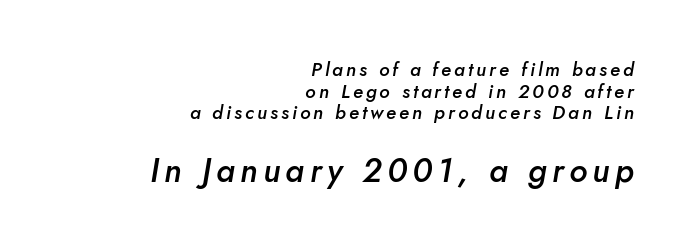
Clear beneath every line of the passage. There's an unmistakable incline to the writing here. Each new line begins almost immediately beneath the previous one. Looks like regular typesetting: each glyph gets only the width it needs.
